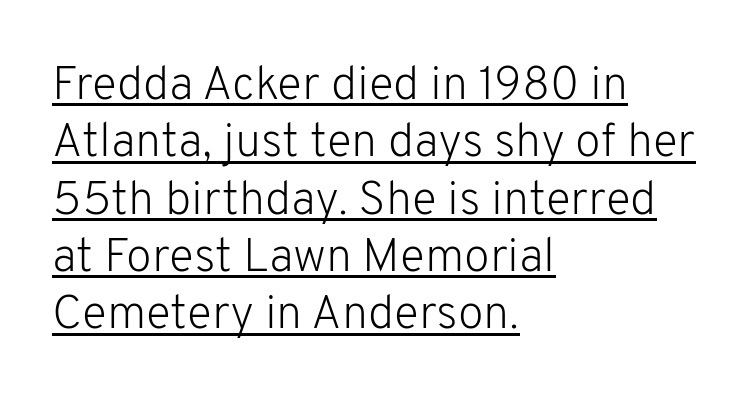
The image shows 47 px light sans-serif type, upright; set left-aligned, line spacing 1.22x, normal letter spacing, underlined; low stroke contrast and a medium x-height.
